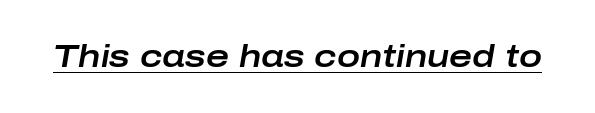
The image shows 31 px wide type, italic (leaning right); set normal letter spacing, underlined; low stroke contrast and a medium x-height.
